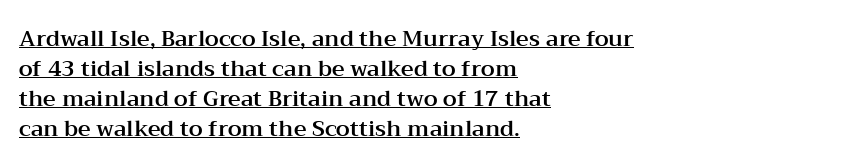
Characters follow at the spacing the type designer built in. The ragged edge is on the right, which tells us the setting is flush left. A baseline rule has been typeset under these characters. Vertical strokes here are truly vertical. The block of text has a typical density, with ordinary space between rows.
